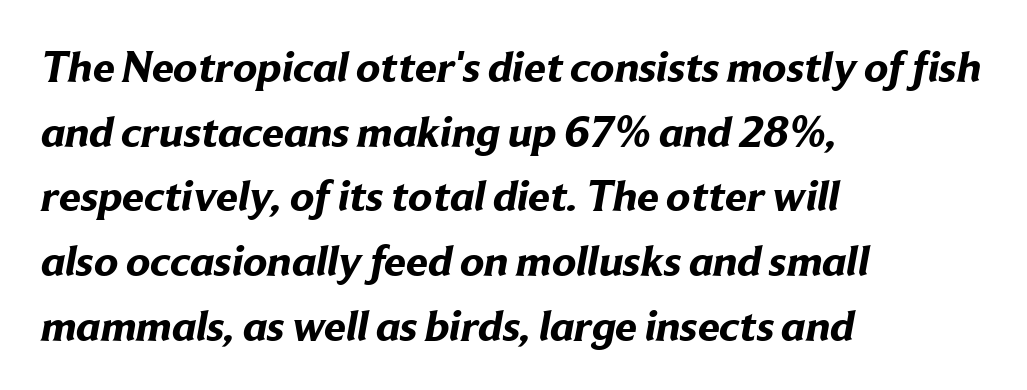
Q: Is the text bold? A: Yes.
Q: Is the typeface a serif or a sans-serif typeface? A: Sans-serif.
Q: Is the text underlined? A: No.
Q: How is the paragraph aligned? A: Left-aligned.
Q: Is the spacing between letters normal or unusually wide? A: Normal.
Q: Is the spacing between lines tight, normal or loose? A: Normal.
Q: Width (condensed, normal, or wide)? A: Normal.
Q: Stroke contrast? A: Low.
Q: x-height? A: Medium.
Q: Monospaced? A: No.
